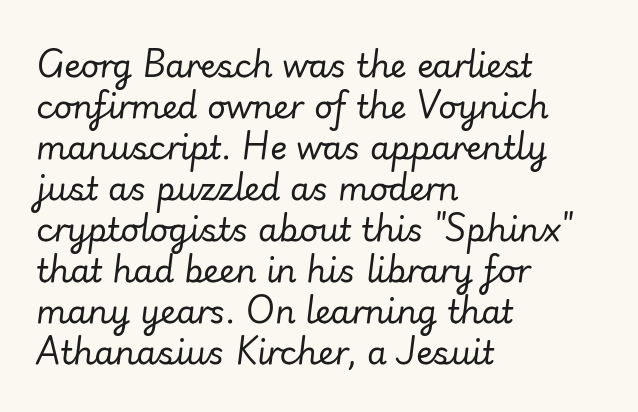
The image shows 32 px regular-weight type, italic (leaning right); set left-aligned, normal line spacing (1.28x), normal letter spacing, not underlined; low stroke contrast and a small x-height.
